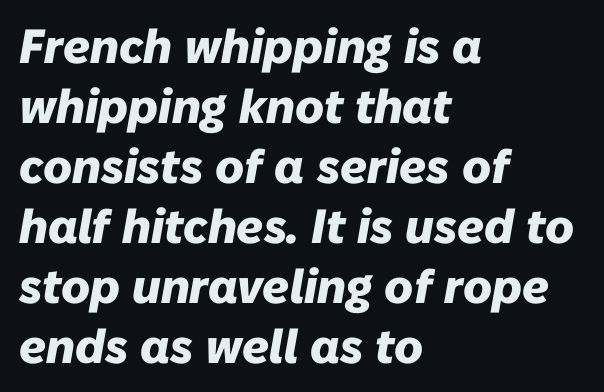
The gap between lines stays unmarked. These lines are rendered in a variable-pitch font. In terms of leading, this rendering sits right in the middle. Alignment: flush left. Observe the lean: these are italic letterforms. These lines keep a tight, regular rhythm from letter to letter.
